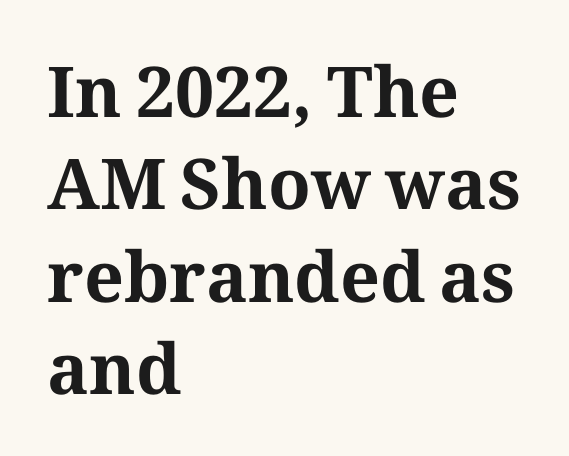
Italic? Not at all — the glyphs are vertical. Caption: multi-line text, flush left, ragged right. These words are printed bold, with thick strokes throughout. The specimen omits any rule beneath the text block's lines. The face used here is proportionally spaced, like ordinary book or web type. If you measured baseline to baseline, you'd find a middling distance.
